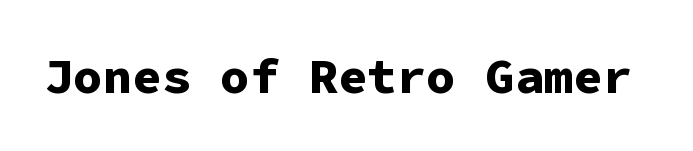
Heft: maximum for text — a bold. Nope, not italic — everything's standing straight. This sample has the even, mechanical cadence of fixed-width lettering. Spacing between characters is what you'd get straight out of the box.
